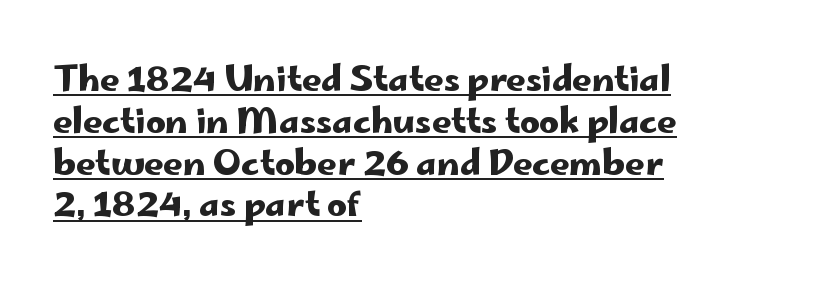
The rendering keeps characters at their native spacing. The glyphs in this specimen are sans serif. Honestly, the underline is the first thing you notice here. Proportional: the letters do not fall into vertical columns.
